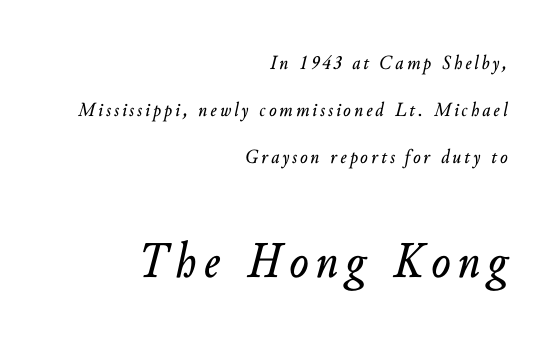
In this sample the second text group is rendered at the bigger scale. Whoever set this chose breathing room over compactness in the vertical rhythm. Glance below the letters and you will spot only blank space. Varying glyph widths throughout — classic text-font behaviour. Style check: oblique.
